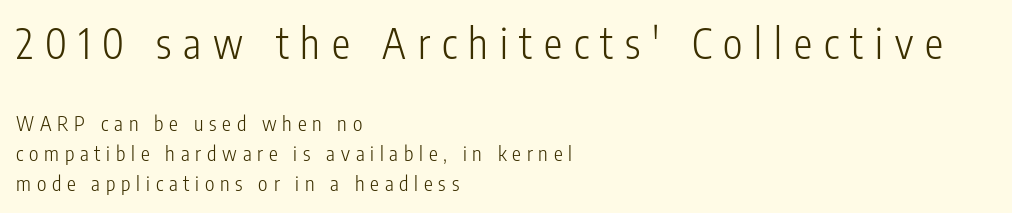
Q: Is the text bold? A: No.
Q: Is the text italic (slanted)? A: No, it is upright.
Q: Is the typeface a serif or a sans-serif typeface? A: Sans-serif.
Q: Is the text underlined? A: No.
Q: How is the paragraph aligned? A: Left-aligned.
Q: Is the spacing between letters normal or unusually wide? A: Unusually wide.
Q: Is the spacing between lines tight, normal or loose? A: Normal.
Q: Which block of text is set in a larger size, the first (top) or the second (bottom)? A: The first (top) one.
Q: Width (condensed, normal, or wide)? A: Condensed.
Q: Stroke contrast? A: Low.
Q: x-height? A: Medium.
Q: Monospaced? A: No.
